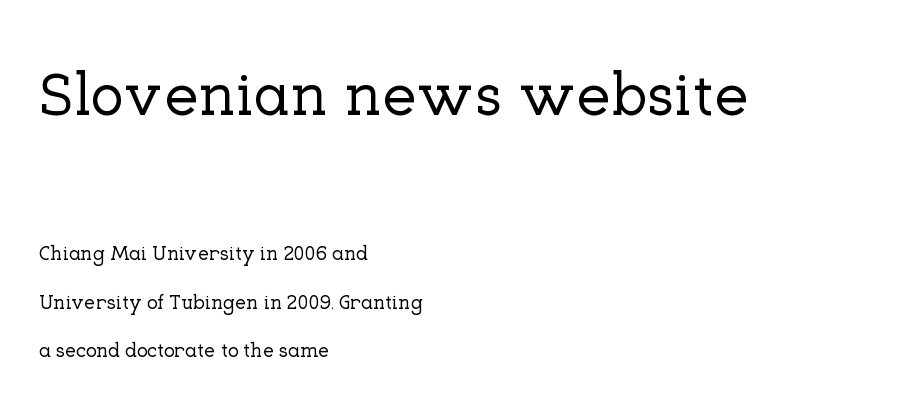
The zone under the glyphs is completely vacant. You could call the tracking neutral — neither tight nor loose. These lines stack with their left ends in a neat column. Unlike a clean sans, this face finishes its strokes with serifs.
